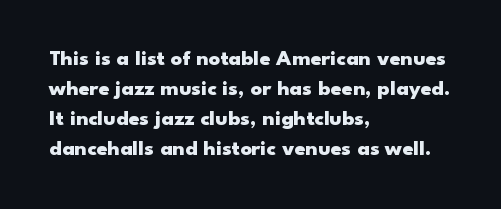
The image shows 22 px bold type, upright; set left-aligned, normal line spacing (1.36x), normal letter spacing, not underlined.
